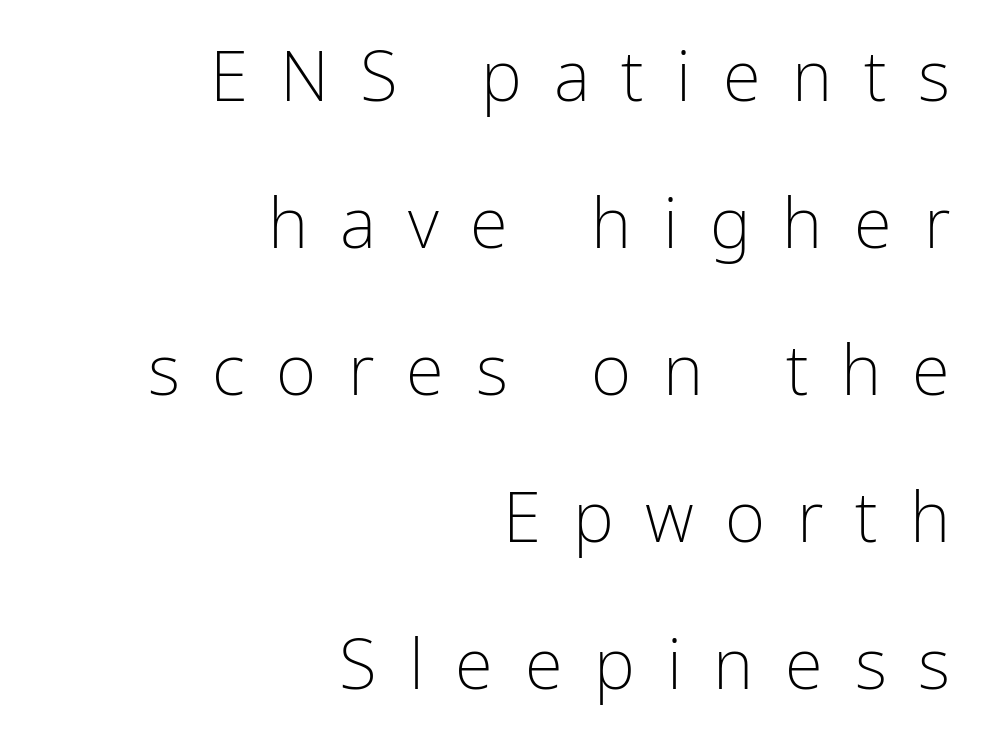
Visually the block forms a straight wall on the right and a jagged coastline on the left. Regarding serifs, this sample does without them. Characters follow at a spacing far wider than the type designer built in. In terms of leading, this rendering errs on the spacious side. This reads as an unemphasized weight, regular at the heaviest. This sample has the flowing, uneven cadence of proportional lettering.
